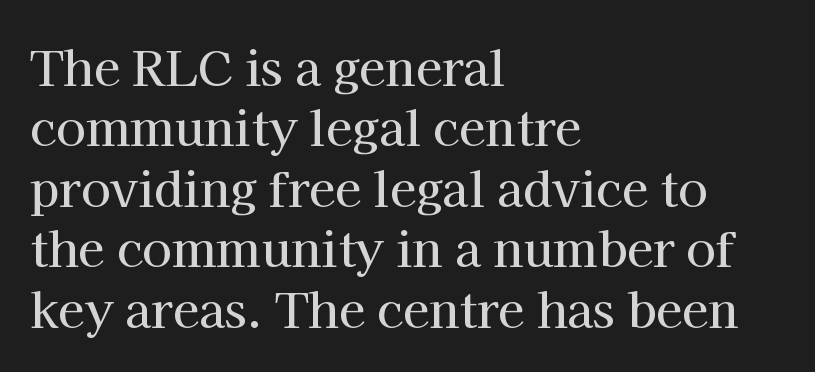
{"serif": "yes", "italic": "no", "width": "normal", "stroke_contrast": "high", "x_height": "medium", "monospaced": "no", "underline": "no", "align": "left", "line_spacing": "normal", "line_spacing_ratio": 1.26, "letter_spacing": "normal", "letter_spacing_em": 0.0, "glyph_px": 48}
